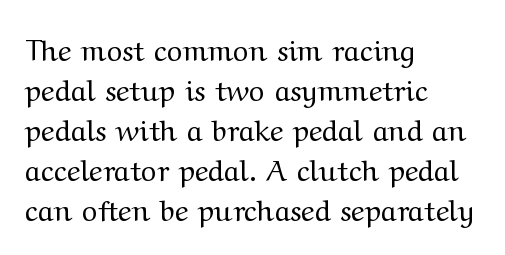
Posture: upright roman. This sample has the flowing, uneven cadence of proportional lettering. Line starts are locked; line ends wander. Weight: not bold — regular or lighter.
